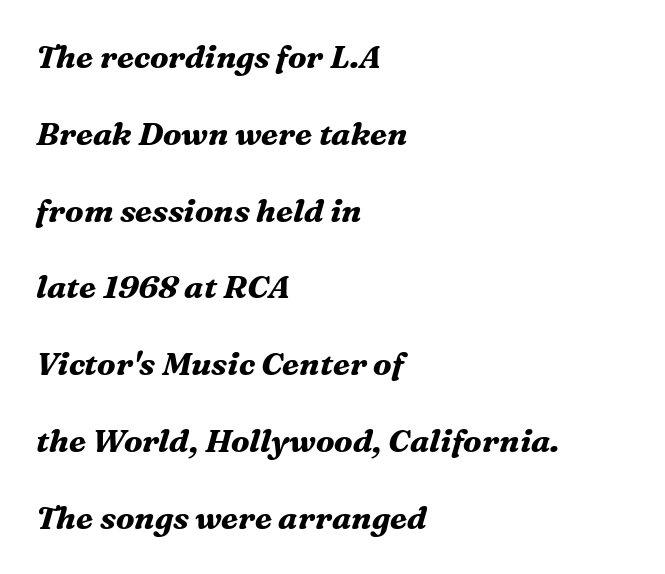
The image shows 32 px bold serif type, italic (leaning right); set left-aligned, loose line spacing (2.4x), normal letter spacing, not underlined; medium stroke contrast and a medium x-height.
